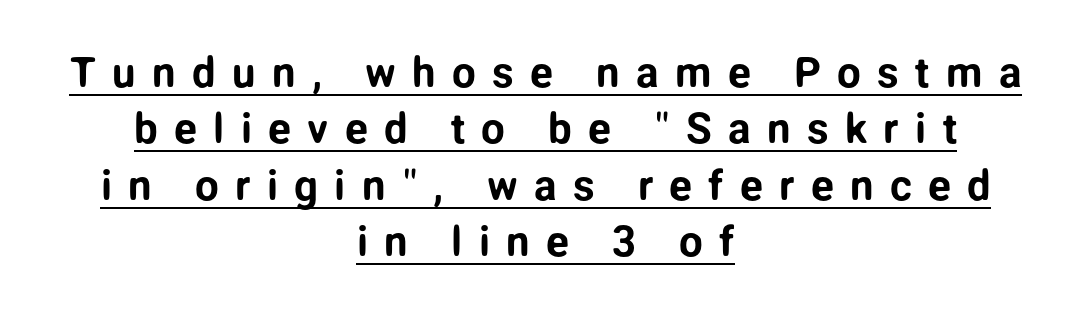
{"serif": "no", "italic": "no", "width": "normal", "stroke_contrast": "low", "x_height": "medium", "monospaced": "no", "underline": "yes", "align": "center", "line_spacing": "normal", "line_spacing_ratio": 1.34, "letter_spacing": "wide", "letter_spacing_em": 0.39, "glyph_px": 42}
